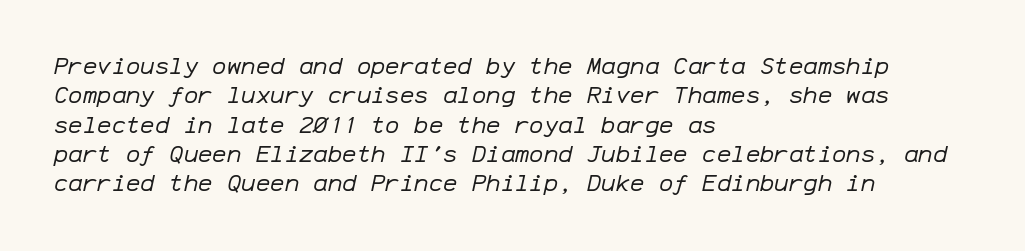
The letters sit at their default tracking, neither squeezed nor spread. The typesetter chose a ragged-right arrangement here. Does the lettering tilt? It does — this is italic. Any mark beneath the type? The region is blank.
